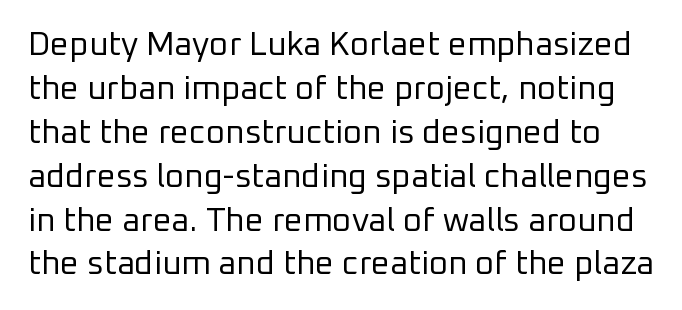
The image shows 33 px regular-weight sans-serif type, upright; set normal line spacing (1.33x), normal letter spacing, not underlined; low stroke contrast and a medium x-height.
